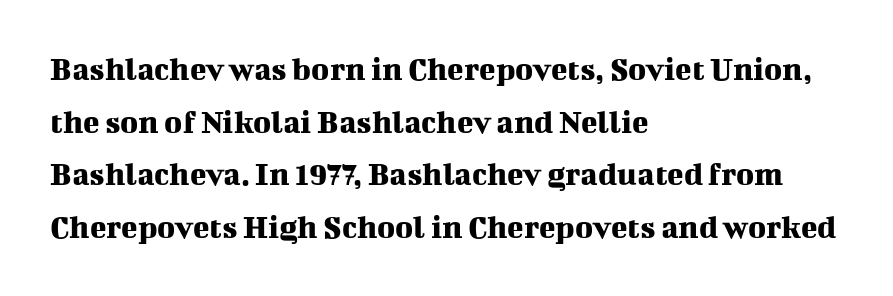
Q: Is the text italic (slanted)? A: No, it is upright.
Q: Is the typeface a serif or a sans-serif typeface? A: Serif.
Q: Is the text underlined? A: No.
Q: How is the paragraph aligned? A: Left-aligned.
Q: Is the spacing between letters normal or unusually wide? A: Normal.
Q: Is the spacing between lines tight, normal or loose? A: Normal.
Q: Width (condensed, normal, or wide)? A: Normal.
Q: Stroke contrast? A: Medium.
Q: x-height? A: Medium.
Q: Monospaced? A: No.
